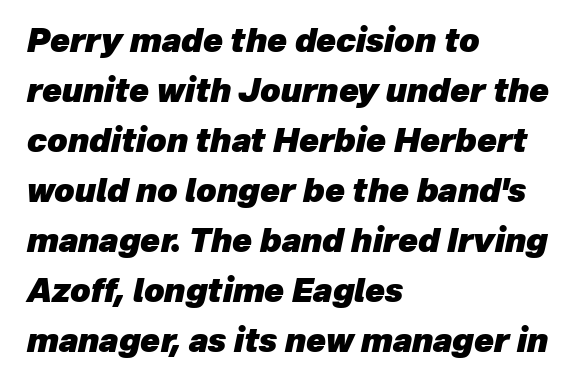
{"italic": "yes", "lean": "right", "slant_degrees": 12, "bold": "yes", "weight": "heavy", "width": "normal", "stroke_contrast": "low", "x_height": "medium", "monospaced": "no", "underline": "no", "align": "left", "line_spacing": "normal", "line_spacing_ratio": 1.56, "letter_spacing": "normal", "letter_spacing_em": 0.0, "glyph_px": 32}
